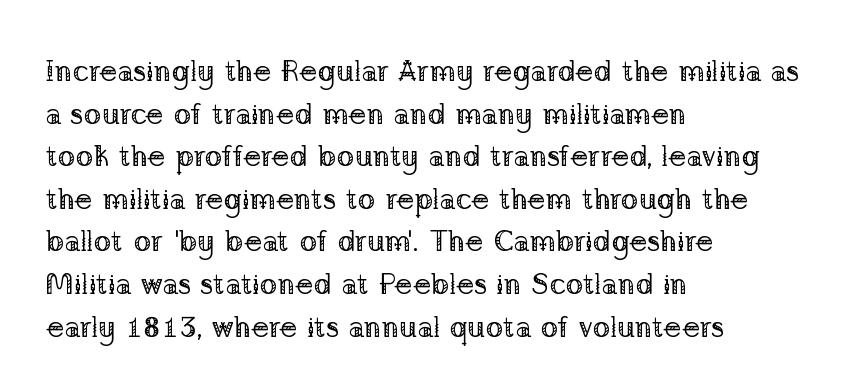
The image shows 30 px regular-weight serif type, upright; set left-aligned, normal line spacing (1.42x), normal letter spacing, not underlined; low stroke contrast and a medium x-height.
